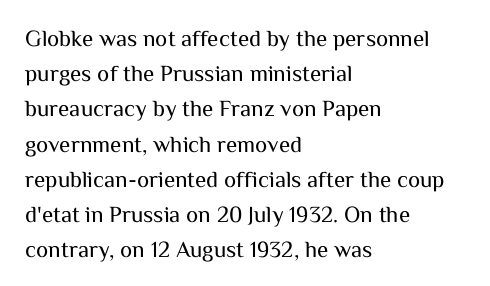
{"italic": "no", "bold": "no", "underline": "no", "align": "left", "line_spacing": "normal", "line_spacing_ratio": 1.53, "letter_spacing": "normal", "letter_spacing_em": 0.0, "glyph_px": 23}
